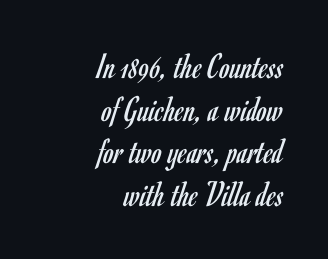
{"serif": "no", "bold": "no", "weight": "regular", "width": "condensed", "stroke_contrast": "low", "x_height": "small", "monospaced": "no", "underline": "no", "align": "right", "line_spacing": "tight", "line_spacing_ratio": 1.15, "letter_spacing": "normal", "letter_spacing_em": 0.0, "glyph_px": 37}
